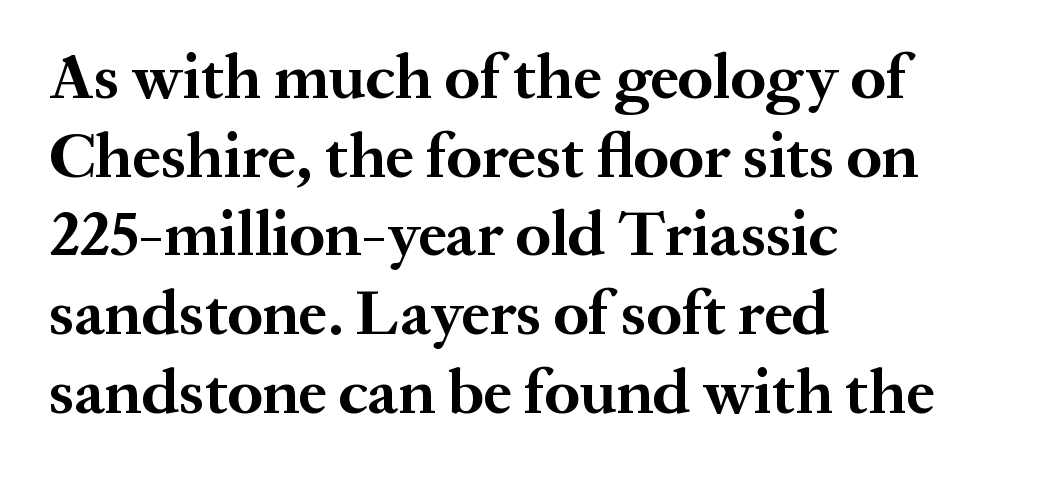
Q: Is the text bold? A: Yes.
Q: Is the text italic (slanted)? A: No, it is upright.
Q: Is the typeface a serif or a sans-serif typeface? A: Serif.
Q: Is the text underlined? A: No.
Q: How is the paragraph aligned? A: Left-aligned.
Q: Is the spacing between letters normal or unusually wide? A: Normal.
Q: Width (condensed, normal, or wide)? A: Normal.
Q: Stroke contrast? A: Medium.
Q: x-height? A: Medium.
Q: Monospaced? A: No.
